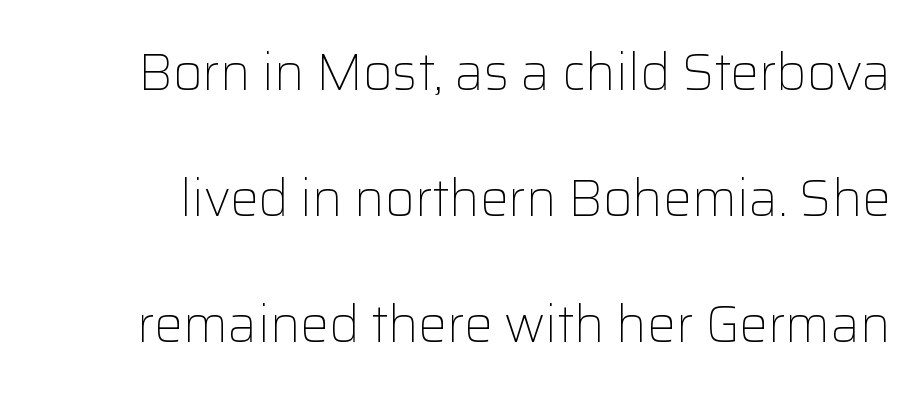
The specimen omits any rule beneath the text block's lines. Does the leading feel generous? Absolutely, it's lavish. Letterform terminals end flat and unadorned throughout the passage. Does the lettering tilt? It doesn't — this is upright. A typesetter would call this proportional, since set widths differ per character. The font sits on the lighter half of the weight spectrum, regular included.
